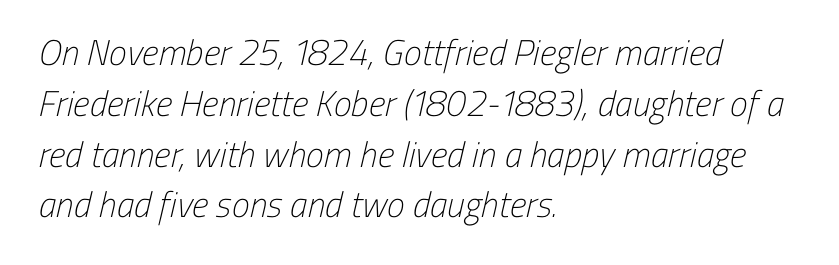
The image shows 36 px light, condensed sans-serif type; set left-aligned, normal line spacing (1.41x), normal letter spacing, not underlined; low stroke contrast and a medium x-height.
